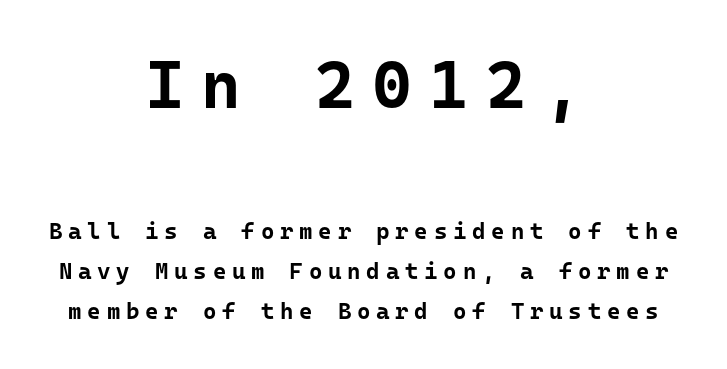
Short note: letters widely spaced. Visually the block forms a symmetrical silhouette, jagged on both flanks. Unlike italic type, these characters show no tilt at all. Letterform terminals end flat and unadorned throughout the passage.
